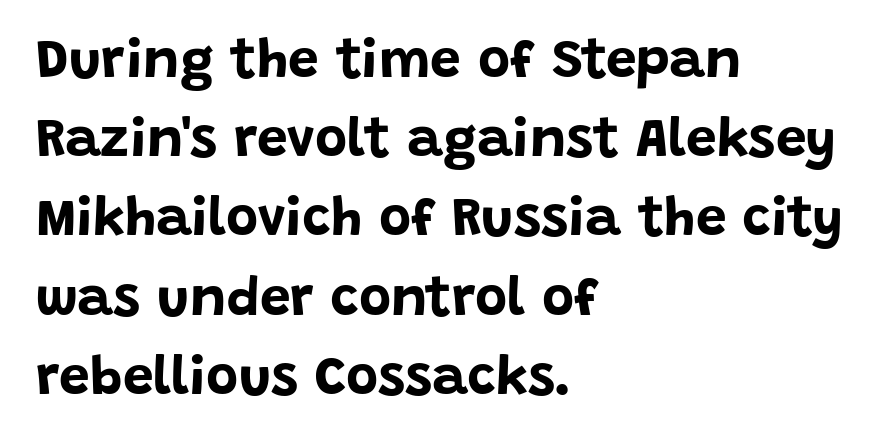
The image shows 55 px bold sans-serif type, upright; set left-aligned, normal line spacing (1.44x), normal letter spacing, not underlined; low stroke contrast and a large x-height.
